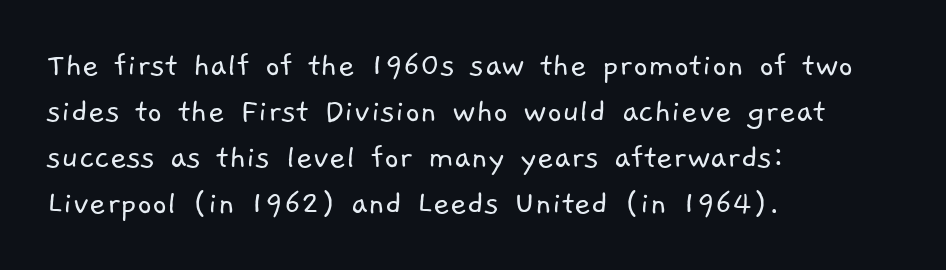
Q: Is the text bold? A: No.
Q: Is the typeface a serif or a sans-serif typeface? A: Sans-serif.
Q: Is the text underlined? A: No.
Q: How is the paragraph aligned? A: Left-aligned.
Q: Is the spacing between letters normal or unusually wide? A: Normal.
Q: Is the spacing between lines tight, normal or loose? A: Normal.
Q: Width (condensed, normal, or wide)? A: Normal.
Q: Stroke contrast? A: Low.
Q: x-height? A: Medium.
Q: Monospaced? A: No.
